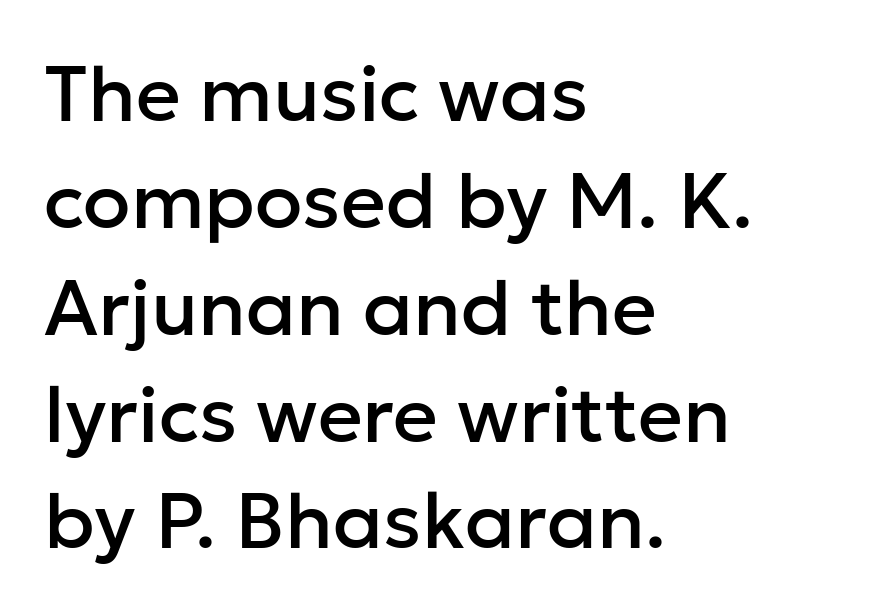
{"serif": "no", "italic": "no", "width": "normal", "stroke_contrast": "low", "x_height": "medium", "monospaced": "no", "underline": "no", "align": "left", "line_spacing": "normal", "line_spacing_ratio": 1.37, "letter_spacing": "normal", "letter_spacing_em": 0.0, "glyph_px": 78}
